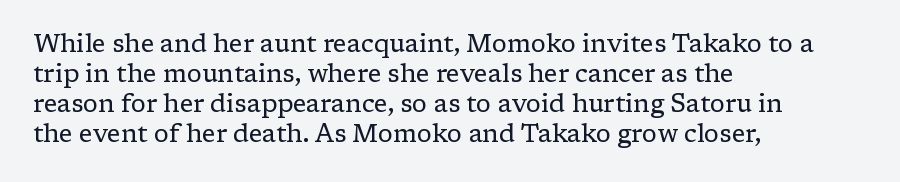
The image shows 25 px text type, upright; set left-aligned, line spacing 1.2x, normal letter spacing, not underlined.
